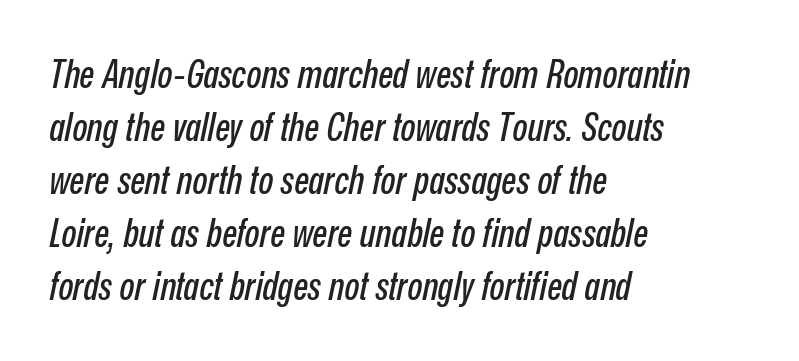
{"italic": "yes", "lean": "right", "slant_degrees": 12, "width": "condensed", "stroke_contrast": "low", "x_height": "medium", "monospaced": "no", "underline": "no", "align": "left", "line_spacing": "normal", "line_spacing_ratio": 1.36, "letter_spacing": "normal", "letter_spacing_em": 0.0, "glyph_px": 39}
